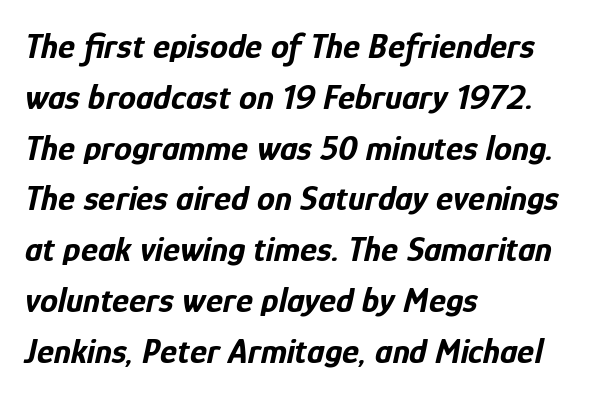
Q: Is the text bold? A: Yes.
Q: Is the text italic (slanted)? A: Yes, it leans right by about 12 degrees.
Q: Is the text underlined? A: No.
Q: How is the paragraph aligned? A: Left-aligned.
Q: Is the spacing between letters normal or unusually wide? A: Normal.
Q: Is the spacing between lines tight, normal or loose? A: Normal.
Q: Width (condensed, normal, or wide)? A: Condensed.
Q: Stroke contrast? A: Low.
Q: x-height? A: Medium.
Q: Monospaced? A: No.
